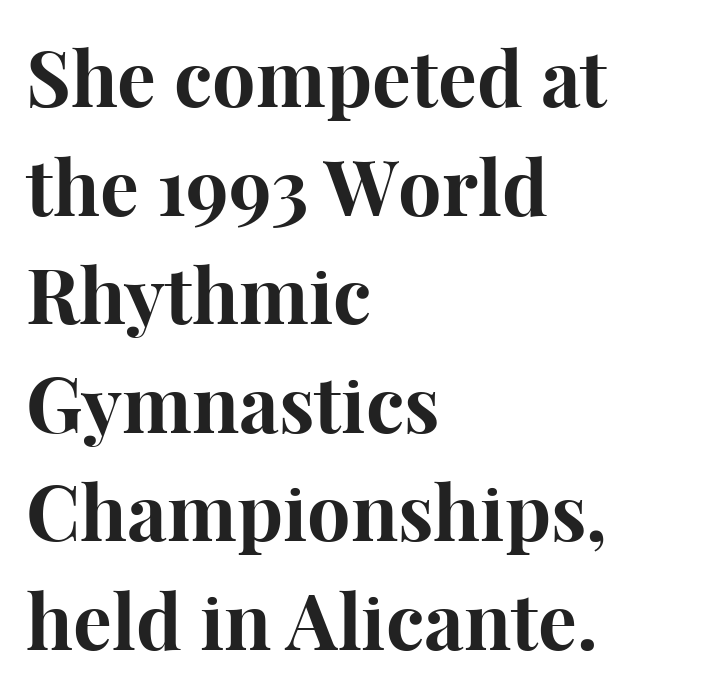
Q: Is the text bold? A: Yes.
Q: Is the text italic (slanted)? A: No, it is upright.
Q: Is the typeface a serif or a sans-serif typeface? A: Serif.
Q: Is the text underlined? A: No.
Q: How is the paragraph aligned? A: Left-aligned.
Q: Is the spacing between letters normal or unusually wide? A: Normal.
Q: Is the spacing between lines tight, normal or loose? A: Normal.
Q: Width (condensed, normal, or wide)? A: Normal.
Q: Stroke contrast? A: High.
Q: x-height? A: Medium.
Q: Monospaced? A: No.
